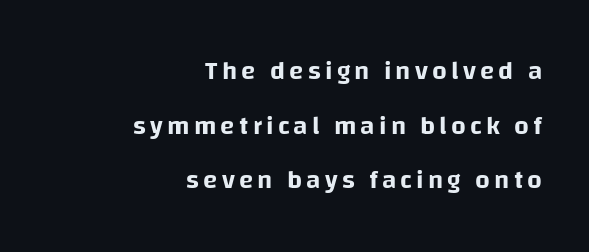
Quick note: interline space is abundant. Visually the block forms a straight wall on the right and a jagged coastline on the left. Lines of text with bare space underneath. No italicization has been applied; the sample stays upright.
